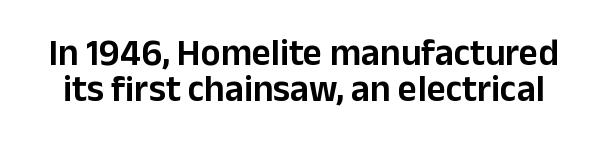
Q: Is the text italic (slanted)? A: No, it is upright.
Q: Is the typeface a serif or a sans-serif typeface? A: Sans-serif.
Q: Is the text underlined? A: No.
Q: Is the spacing between letters normal or unusually wide? A: Normal.
Q: Is the spacing between lines tight, normal or loose? A: Tight.
Q: Width (condensed, normal, or wide)? A: Normal.
Q: Stroke contrast? A: Low.
Q: x-height? A: Medium.
Q: Monospaced? A: No.
